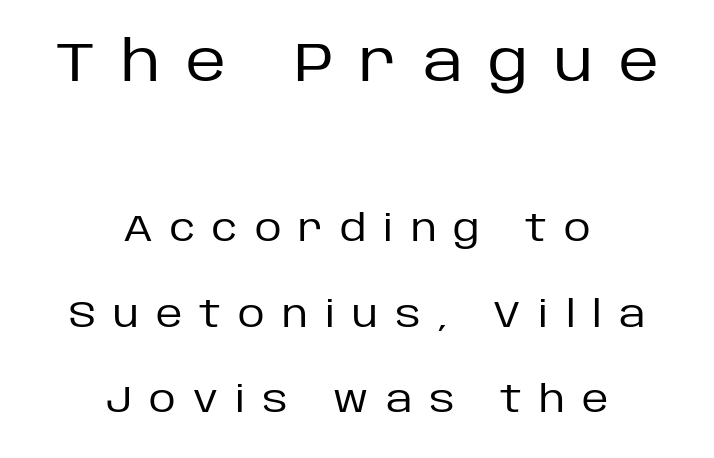
The emphasis by scale lands on block number one, above. The glyphs are unaccompanied by any horizontal stroke below them. Someone cranked the tracking dial way up on this one. A student would call this center alignment; a typographer would say set centered. The text was rendered using a sans face with plain stroke endings.
